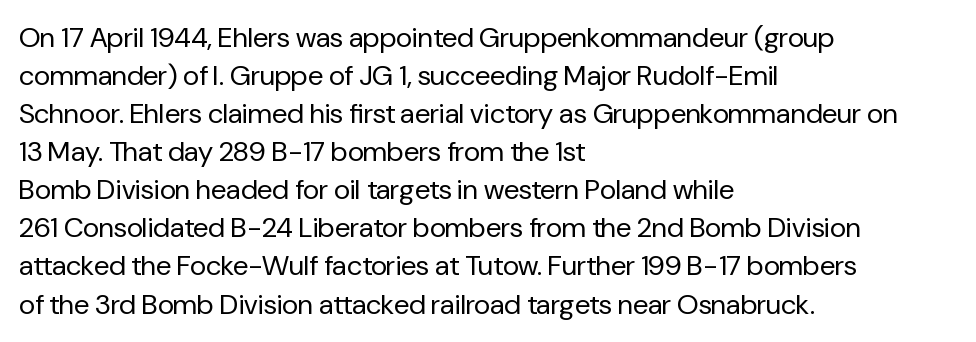
The image shows 28 px regular-weight sans-serif type, upright; set left-aligned, normal line spacing (1.36x), normal letter spacing, not underlined; low stroke contrast and a medium x-height.
